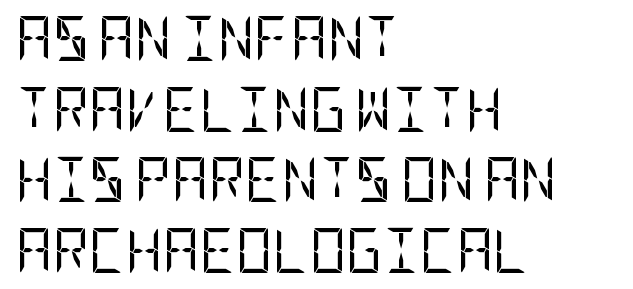
This rendering uses left alignment, leaving the right contour irregular. Ordinary non-slanted type is in use. Plain, unruled lines of type. Vertical spacing — default.
